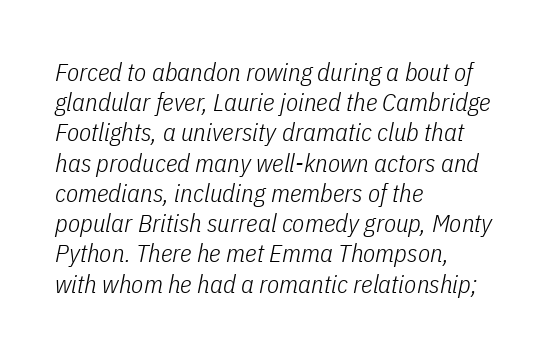
The image shows 25 px text type, italic (leaning right); set left-aligned, line spacing 1.21x, normal letter spacing, not underlined.
